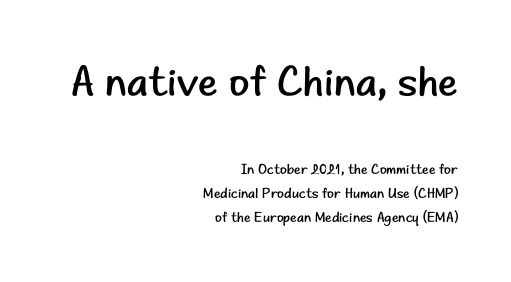
{"serif": "no", "italic": "no", "bold": "no", "weight": "regular", "width": "normal", "stroke_contrast": "low", "x_height": "small", "monospaced": "no", "underline": "no", "align": "right", "line_spacing_ratio": 1.72, "letter_spacing": "normal", "letter_spacing_em": 0.0, "larger_block": "first", "size_ratio": 3.0, "glyph_px": 42}
